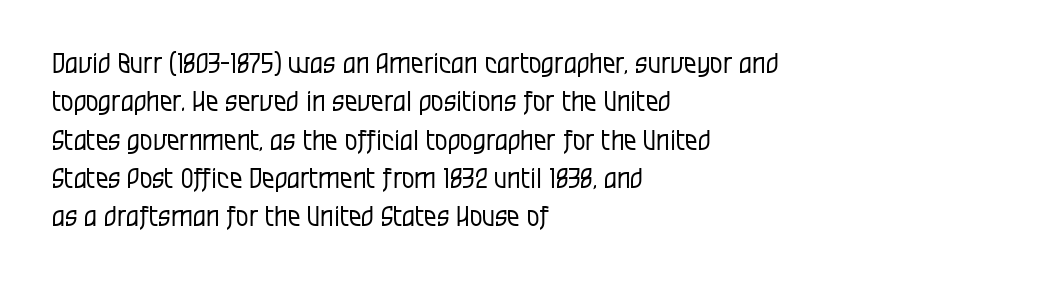
Spacing verdict: proportional, widths tailored to each character. Ink coverage per letter is moderate at most. The area under the type is left untouched. The typesetter chose a ragged-right arrangement here.
